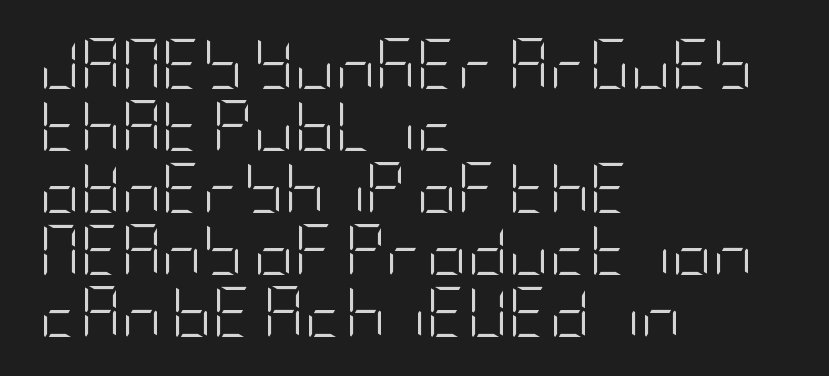
The image shows 50 px light, condensed sans-serif type, upright; set left-aligned, line spacing 1.24x, normal letter spacing, not underlined; low stroke contrast and a large x-height.
